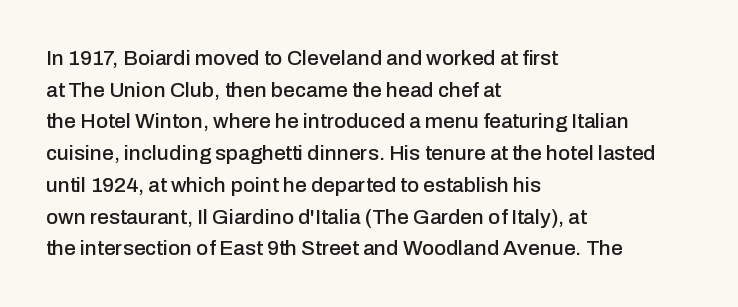
{"italic": "no", "underline": "no", "align": "left", "line_spacing": "normal", "line_spacing_ratio": 1.51, "letter_spacing": "normal", "letter_spacing_em": 0.0, "glyph_px": 21}
